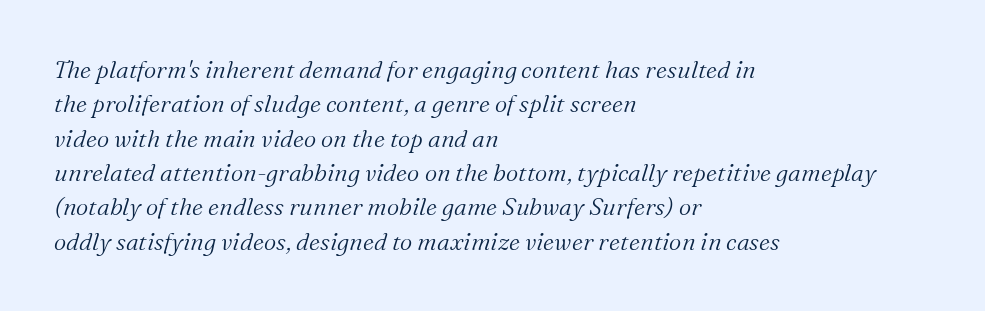
The image shows 24 px text type, italic (leaning right); set left-aligned, normal line spacing (1.43x), normal letter spacing, not underlined.
